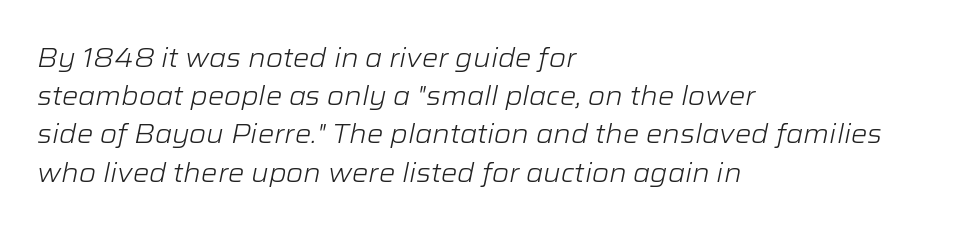
Q: Is the text bold? A: No.
Q: Is the text italic (slanted)? A: Yes, it leans right by about 12 degrees.
Q: Is the text underlined? A: No.
Q: How is the paragraph aligned? A: Left-aligned.
Q: Is the spacing between letters normal or unusually wide? A: Normal.
Q: Is the spacing between lines tight, normal or loose? A: Normal.
